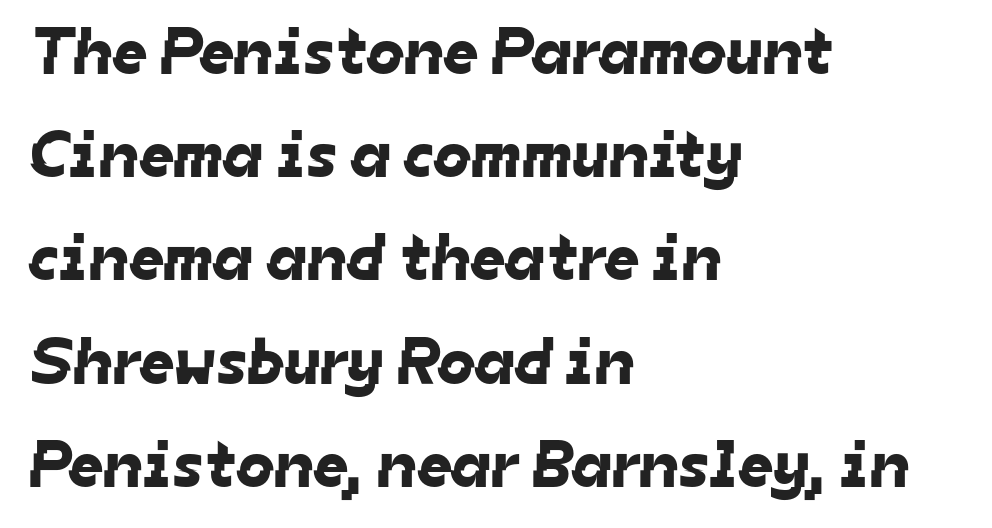
Q: Is the typeface a serif or a sans-serif typeface? A: Sans-serif.
Q: Is the text underlined? A: No.
Q: How is the paragraph aligned? A: Left-aligned.
Q: Is the spacing between letters normal or unusually wide? A: Normal.
Q: Is the spacing between lines tight, normal or loose? A: Normal.
Q: Width (condensed, normal, or wide)? A: Normal.
Q: Stroke contrast? A: Low.
Q: x-height? A: Medium.
Q: Monospaced? A: No.
